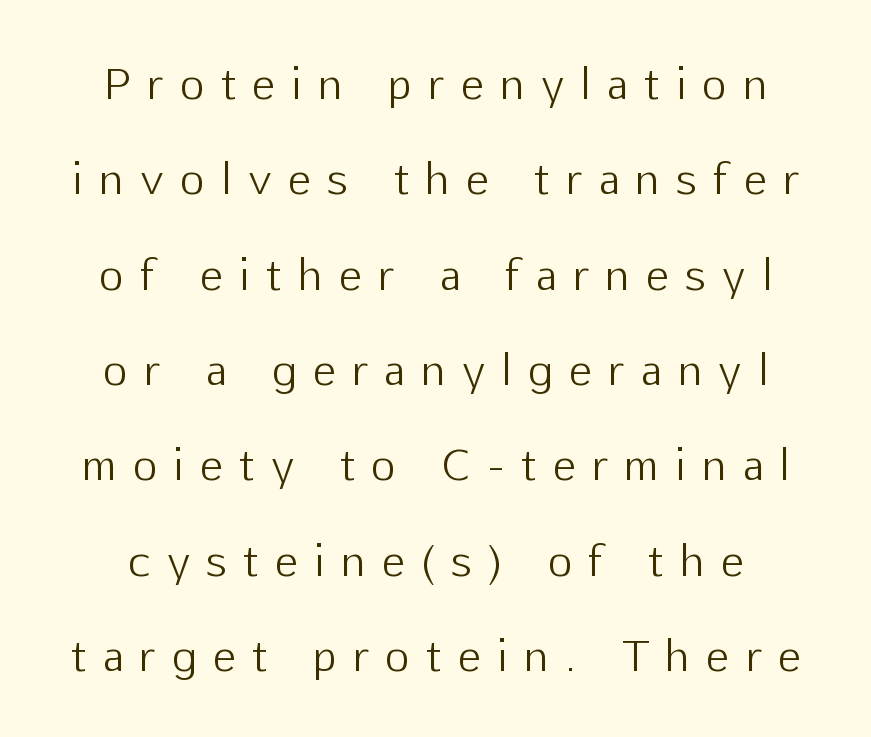
Notice the wide empty band between every row — that's loose leading. These lines are rendered in a variable-pitch font. Are there feet on the stems? There aren't — it's a sans. Italic: no, the glyphs are upright roman. Words float on clear page, feet unadorned. Look at the tracking — it's clearly loosened, letters drifting apart.
